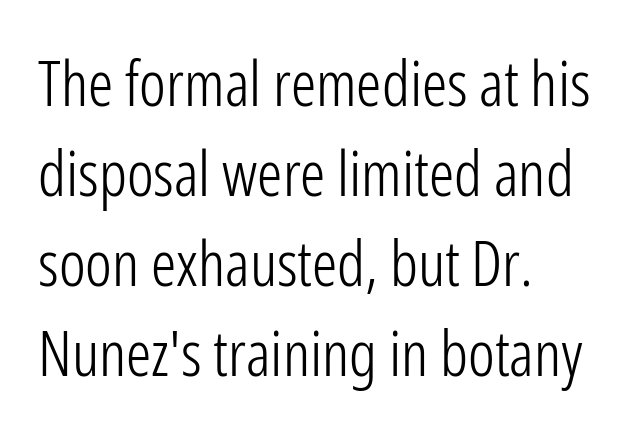
Q: Is the text bold? A: No.
Q: Is the text italic (slanted)? A: No, it is upright.
Q: Is the typeface a serif or a sans-serif typeface? A: Sans-serif.
Q: Is the text underlined? A: No.
Q: How is the paragraph aligned? A: Left-aligned.
Q: Is the spacing between letters normal or unusually wide? A: Normal.
Q: Is the spacing between lines tight, normal or loose? A: Normal.
Q: Width (condensed, normal, or wide)? A: Condensed.
Q: Stroke contrast? A: Low.
Q: x-height? A: Medium.
Q: Monospaced? A: No.
